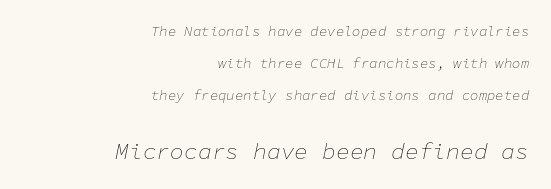
The image shows 23 px text type, italic (leaning right); set right-aligned, loose line spacing (2.28x), normal letter spacing, not underlined; the second (bottom) block is 1.64x larger.
